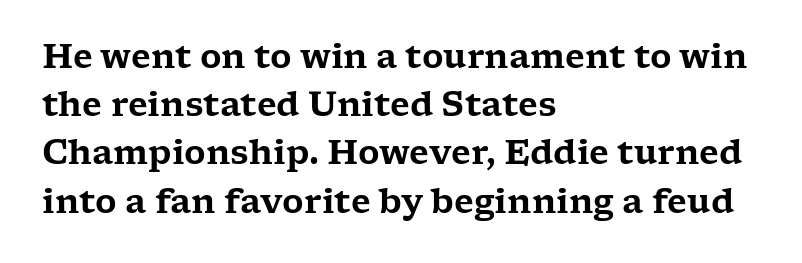
{"serif": "yes", "italic": "no", "width": "wide", "stroke_contrast": "low", "x_height": "medium", "monospaced": "no", "underline": "no", "align": "left", "line_spacing": "normal", "line_spacing_ratio": 1.46, "letter_spacing": "normal", "letter_spacing_em": 0.0, "glyph_px": 33}
